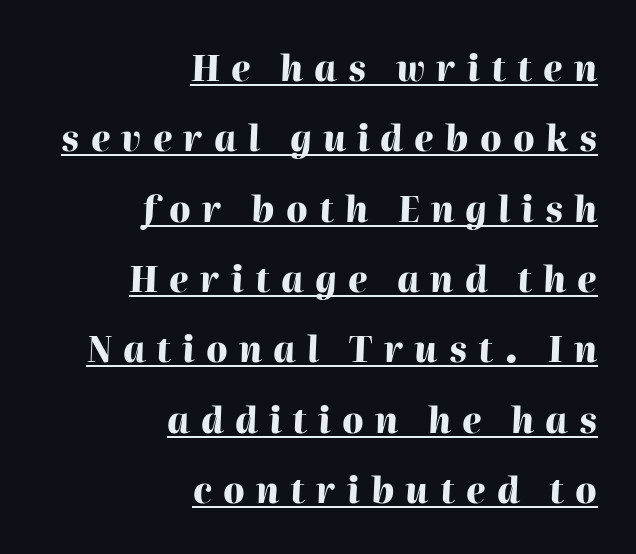
Q: Is the text bold? A: Yes.
Q: Is the text italic (slanted)? A: Yes, it leans right by about 2 degrees.
Q: Is the text underlined? A: Yes.
Q: How is the paragraph aligned? A: Right-aligned.
Q: Is the spacing between letters normal or unusually wide? A: Unusually wide.
Q: Is the spacing between lines tight, normal or loose? A: Loose.
Q: Width (condensed, normal, or wide)? A: Normal.
Q: Stroke contrast? A: High.
Q: x-height? A: Medium.
Q: Monospaced? A: No.
